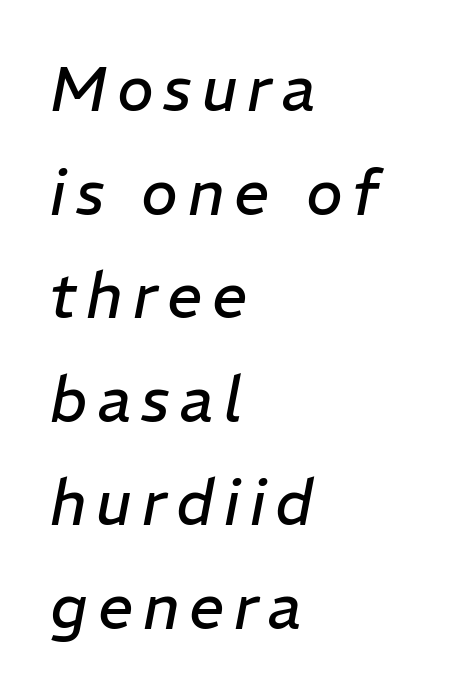
Q: Is the text bold? A: No.
Q: Is the text italic (slanted)? A: Yes, it leans right by about 11 degrees.
Q: Is the text underlined? A: No.
Q: How is the paragraph aligned? A: Left-aligned.
Q: Is the spacing between lines tight, normal or loose? A: Normal.
Q: Width (condensed, normal, or wide)? A: Normal.
Q: Stroke contrast? A: Low.
Q: x-height? A: Medium.
Q: Monospaced? A: No.
